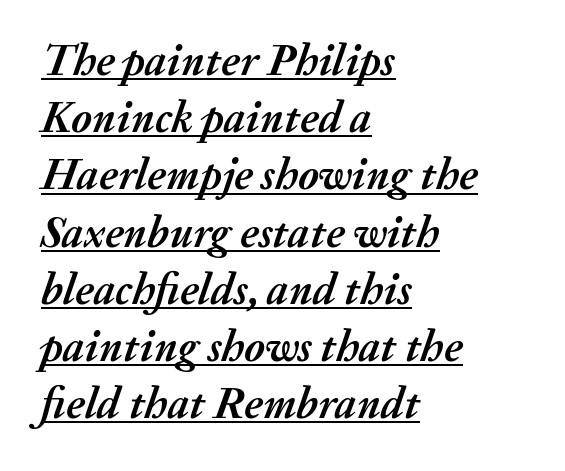
Students, observe the line beneath the letters — that is underlining. The text block is weighted toward the left margin, trailing off unevenly rightward. I'd describe the lettering as bold — thick and assertive. The line texture is even and compact thanks to regular tracking. Each letter keeps its own natural width here, so spacing adapts to shape.
